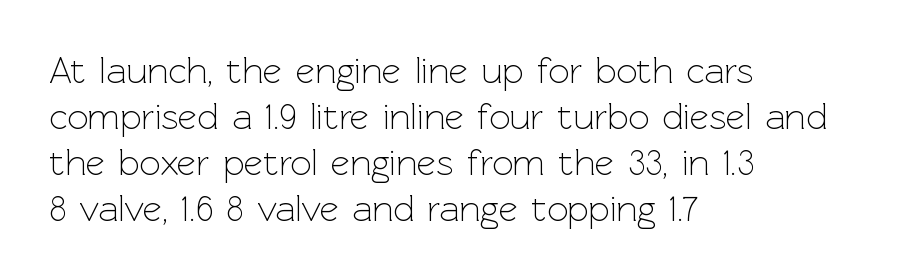
Q: Is the text bold? A: No.
Q: Is the text italic (slanted)? A: No, it is upright.
Q: Is the typeface a serif or a sans-serif typeface? A: Sans-serif.
Q: Is the text underlined? A: No.
Q: How is the paragraph aligned? A: Left-aligned.
Q: Is the spacing between letters normal or unusually wide? A: Normal.
Q: Width (condensed, normal, or wide)? A: Normal.
Q: x-height? A: Medium.
Q: Monospaced? A: No.
